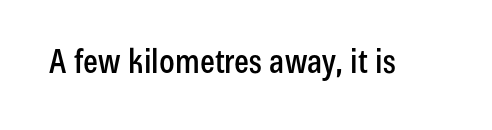
{"serif": "no", "italic": "no", "width": "condensed", "stroke_contrast": "low", "x_height": "medium", "monospaced": "no", "underline": "no", "letter_spacing": "normal", "letter_spacing_em": 0.0, "glyph_px": 33}
